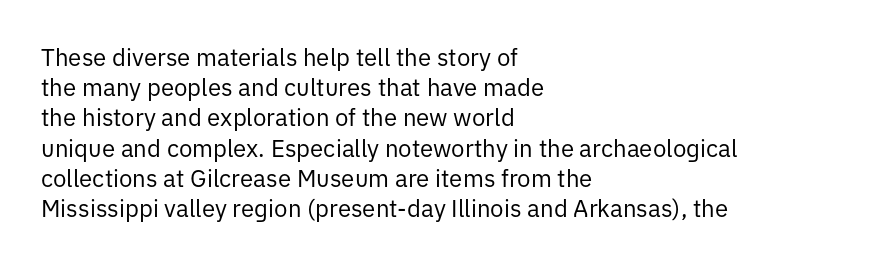
Q: Is the text bold? A: No.
Q: Is the text italic (slanted)? A: No, it is upright.
Q: Is the text underlined? A: No.
Q: How is the paragraph aligned? A: Left-aligned.
Q: Is the spacing between letters normal or unusually wide? A: Normal.
Q: Is the spacing between lines tight, normal or loose? A: Normal.
